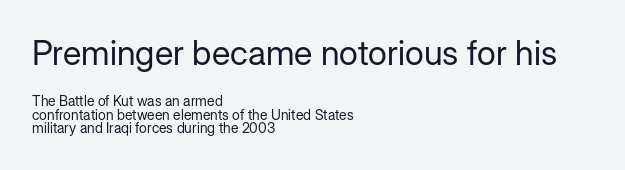
{"serif": "no", "italic": "no", "bold": "no", "weight": "regular", "width": "normal", "stroke_contrast": "low", "x_height": "medium", "monospaced": "no", "underline": "no", "align": "left", "line_spacing": "tight", "line_spacing_ratio": 0.97, "letter_spacing": "normal", "letter_spacing_em": 0.0, "larger_block": "first", "size_ratio": 2.43, "glyph_px": 34}
